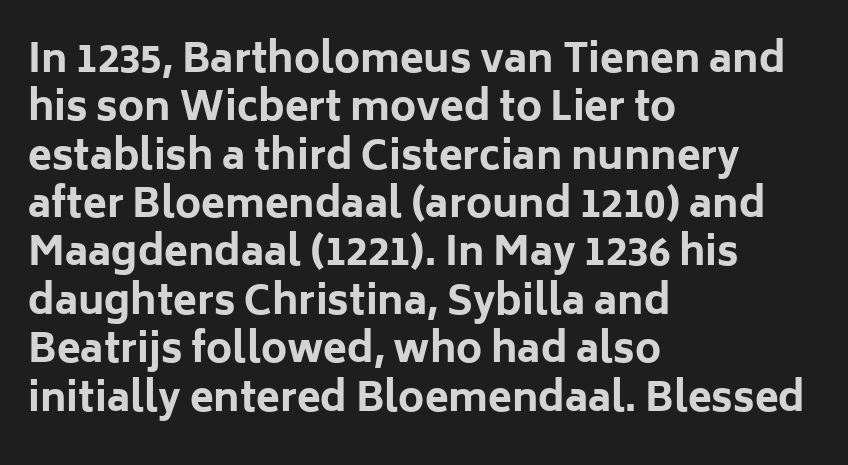
{"serif": "no", "italic": "no", "bold": "yes", "weight": "bold", "width": "normal", "stroke_contrast": "low", "x_height": "medium", "monospaced": "no", "underline": "no", "align": "left", "line_spacing_ratio": 1.24, "letter_spacing": "normal", "letter_spacing_em": 0.0, "glyph_px": 39}
